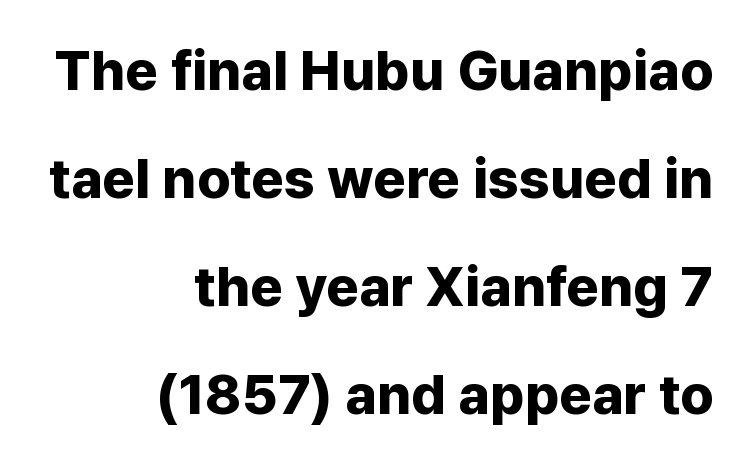
Q: Is the text bold? A: Yes.
Q: Is the text italic (slanted)? A: No, it is upright.
Q: Is the typeface a serif or a sans-serif typeface? A: Sans-serif.
Q: Is the text underlined? A: No.
Q: How is the paragraph aligned? A: Right-aligned.
Q: Is the spacing between letters normal or unusually wide? A: Normal.
Q: Is the spacing between lines tight, normal or loose? A: Loose.
Q: Width (condensed, normal, or wide)? A: Normal.
Q: Stroke contrast? A: Low.
Q: x-height? A: Medium.
Q: Monospaced? A: No.
